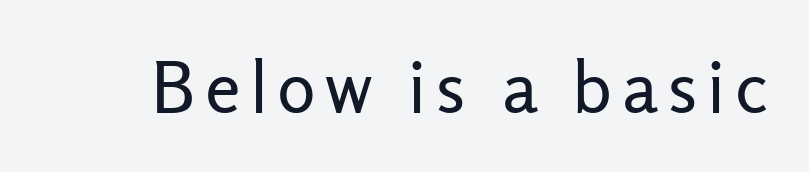
The image shows 72 px regular-weight sans-serif type, upright; set not underlined; low stroke contrast and a medium x-height.
